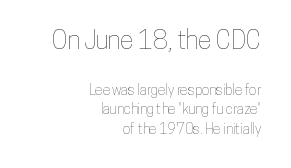
The image shows 25 px text type, upright; set right-aligned, normal line spacing (1.37x), normal letter spacing, not underlined; the first (top) block is 1.79x larger.
